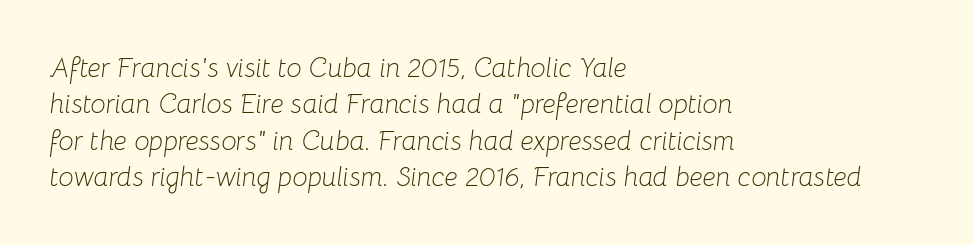
{"italic": "yes", "lean": "right", "slant_degrees": 8, "bold": "no", "underline": "no", "align": "left", "line_spacing": "normal", "line_spacing_ratio": 1.35, "letter_spacing": "normal", "letter_spacing_em": 0.0, "glyph_px": 27}
